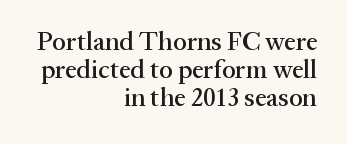
The image shows 26 px text type, upright; set right-aligned, tight line spacing (1.08x), normal letter spacing, not underlined.
